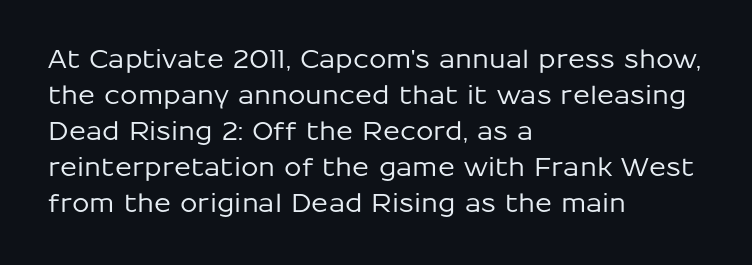
Q: Is the text italic (slanted)? A: No, it is upright.
Q: Is the text underlined? A: No.
Q: How is the paragraph aligned? A: Left-aligned.
Q: Is the spacing between letters normal or unusually wide? A: Normal.
Q: Is the spacing between lines tight, normal or loose? A: Normal.
